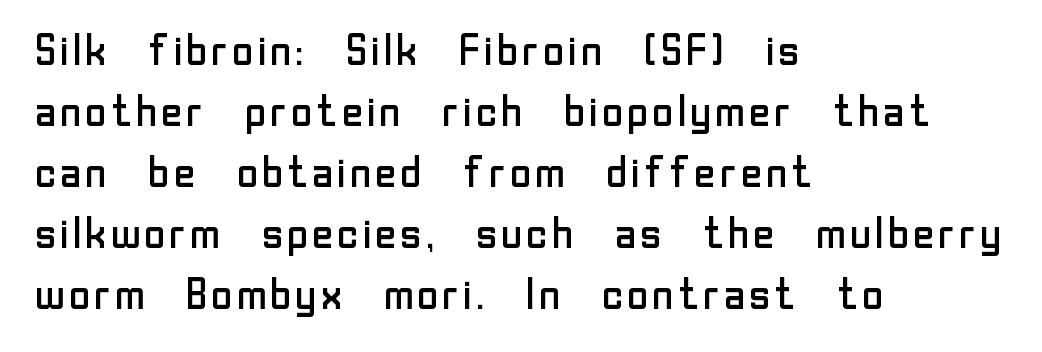
The image shows 43 px regular-weight sans-serif type, upright; set left-aligned, normal line spacing (1.42x), normal letter spacing, not underlined; low stroke contrast and a medium x-height.
